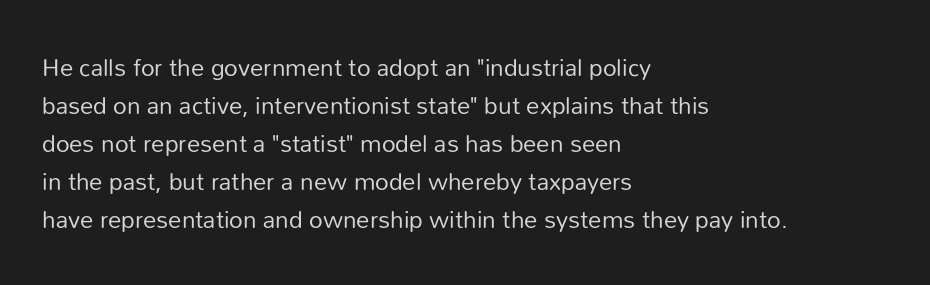
Caption: standard tracking, unaltered. How would I describe the line gaps? Plain and ordinary. Notice how the stems are strictly vertical — no italics here. The typeface has the unassuming heft of standard copy or less. The lines are quadded left.
